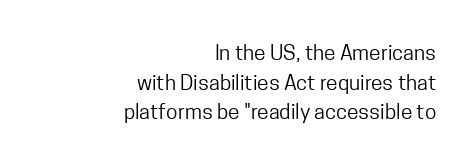
Q: Is the text bold? A: No.
Q: Is the text italic (slanted)? A: No, it is upright.
Q: Is the text underlined? A: No.
Q: How is the paragraph aligned? A: Right-aligned.
Q: Is the spacing between letters normal or unusually wide? A: Normal.
Q: Is the spacing between lines tight, normal or loose? A: Normal.
